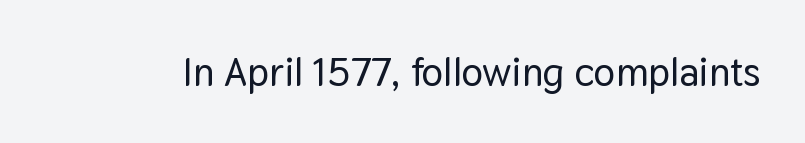
The image shows 40 px sans-serif type, upright; set normal letter spacing, not underlined; low stroke contrast and a medium x-height.
